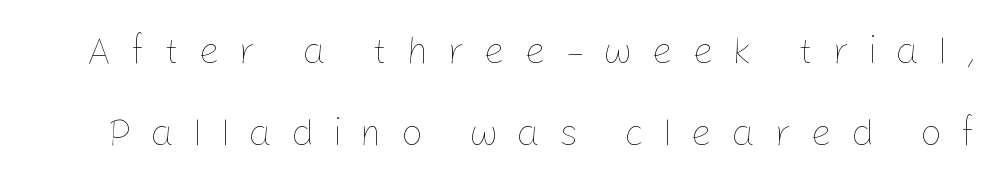
The space between consecutive lines is lavish. Bare-footed words on every line. No heavy texture on the line: the type isn't bold. It's the straight-up-and-down kind of type. This sample has the flowing, uneven cadence of proportional lettering. Inter-character spacing is expanded well beyond the font's built-in metrics.
